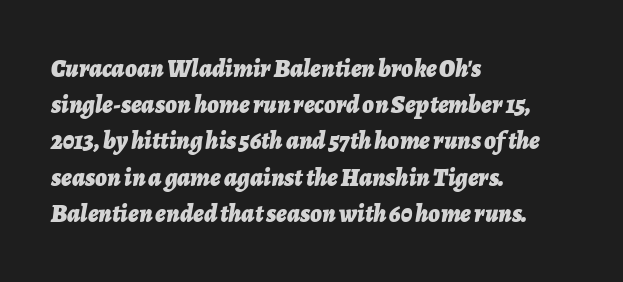
{"italic": "yes", "lean": "right", "slant_degrees": 7, "bold": "yes", "underline": "no", "align": "left", "line_spacing": "normal", "line_spacing_ratio": 1.45, "letter_spacing": "normal", "letter_spacing_em": 0.0, "glyph_px": 25}
